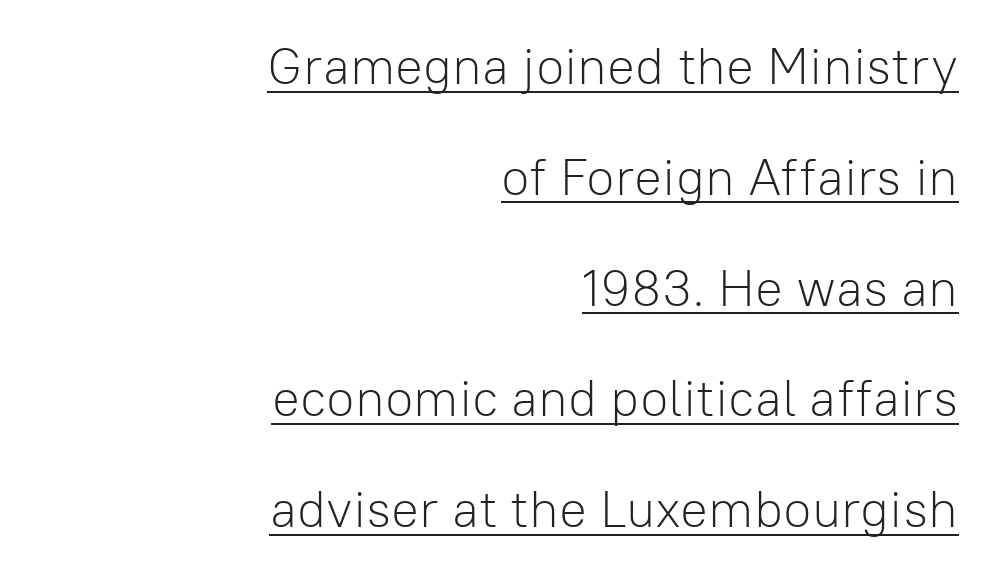
This rendering employs a face without finishing strokes, i.e., a sans-serif. Honestly, the rows look like they've been pulled way apart. The setting favours the right margin, as signatures and pull-quotes sometimes do. The face used here is rendered with its standard letterfit.
